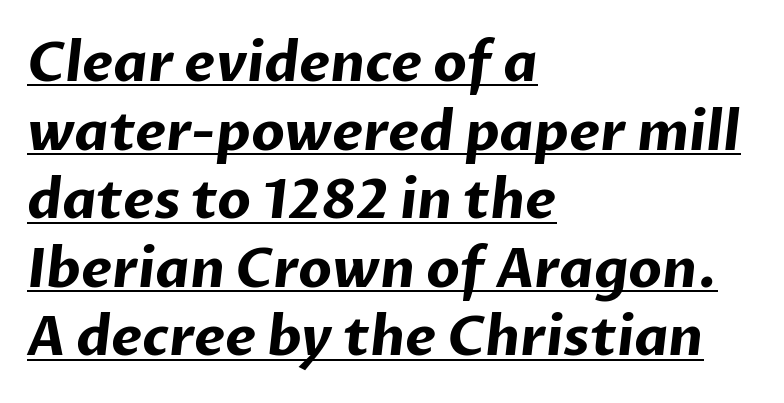
{"serif": "no", "bold": "yes", "weight": "bold", "width": "normal", "stroke_contrast": "low", "x_height": "medium", "monospaced": "no", "underline": "yes", "align": "left", "line_spacing": "normal", "line_spacing_ratio": 1.27, "letter_spacing": "normal", "letter_spacing_em": 0.0, "glyph_px": 54}
